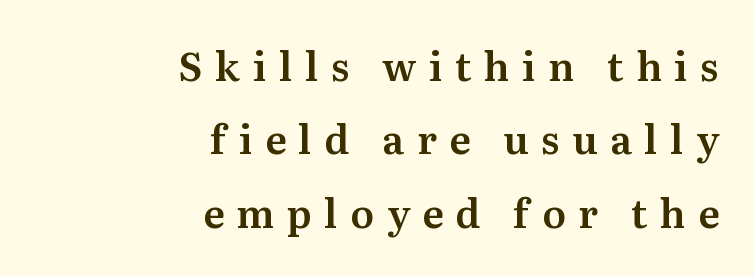
If you drew a ruler down the right edge, every line would touch it. What stands out about the letter spacing? Its width — letters are far apart. Think of a printed novel: that variable character pitch is what you see here. Ascenders rise straight up at ninety degrees.
